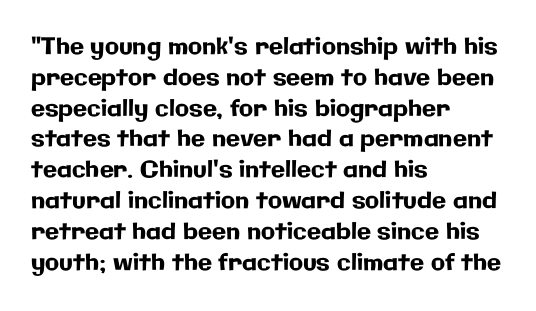
{"italic": "no", "underline": "no", "align": "left", "line_spacing": "normal", "line_spacing_ratio": 1.34, "letter_spacing": "normal", "letter_spacing_em": 0.0, "glyph_px": 23}
